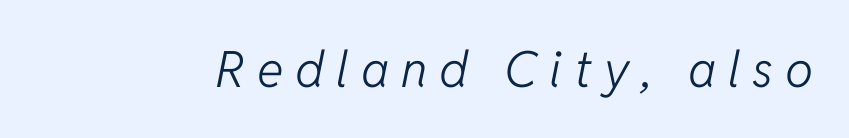
Lines of text with bare space underneath. Note the varied advance widths — an 'i' is clearly narrower than an 'm'. The strokes are not fattened; the text isn't bold. Is the letter spacing exaggerated? Yes — the characters are pushed far apart.
